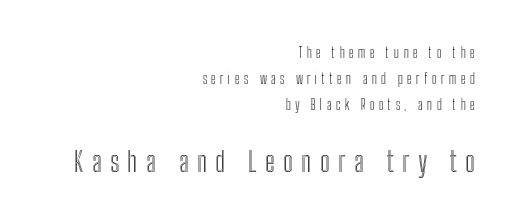
The image shows 28 px condensed type, upright; set right-aligned, line spacing 1.85x, unusually wide letter spacing (+0.3 em), not underlined; the second (bottom) block is 2.0x larger; a medium x-height.
